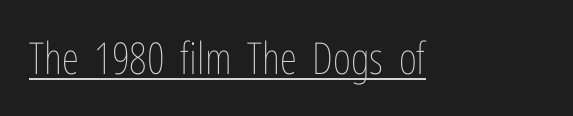
Weight: in the light-to-regular range. The letterforms sit shoulder to shoulder at normal distance. Varying glyph widths throughout — classic text-font behaviour. Underlined type. A roman cut, with each character standing at attention.
